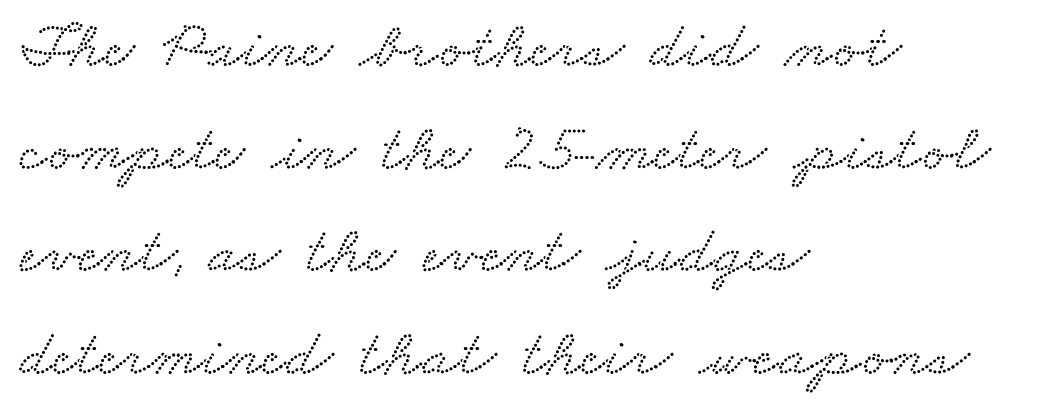
The rows are spaced the way most documents space them. Little horizontal feet cap the strokes, marking this as serif type. The passage shown is typed in a proportional face where columns would drift. Left-aligned paragraph, ragged on the right. The gap between lines stays unmarked. Letter spacing: default.
